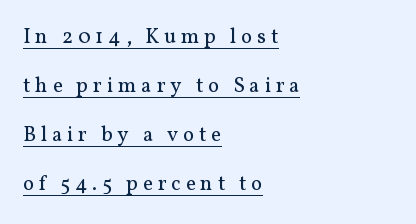
Q: Is the text bold? A: No.
Q: Is the text italic (slanted)? A: No, it is upright.
Q: Is the text underlined? A: Yes.
Q: How is the paragraph aligned? A: Left-aligned.
Q: Is the spacing between letters normal or unusually wide? A: Unusually wide.
Q: Is the spacing between lines tight, normal or loose? A: Loose.
